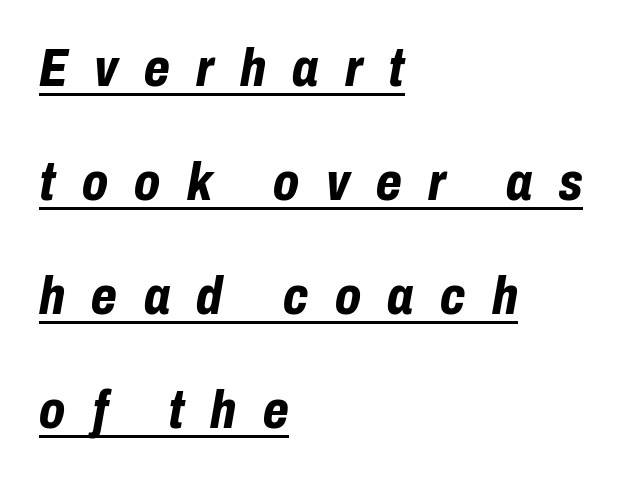
Q: Is the text bold? A: Yes.
Q: Is the text italic (slanted)? A: Yes, it leans right by about 10 degrees.
Q: Is the text underlined? A: Yes.
Q: How is the paragraph aligned? A: Left-aligned.
Q: Is the spacing between letters normal or unusually wide? A: Unusually wide.
Q: Is the spacing between lines tight, normal or loose? A: Loose.
Q: Width (condensed, normal, or wide)? A: Condensed.
Q: Stroke contrast? A: Low.
Q: x-height? A: Medium.
Q: Monospaced? A: No.
